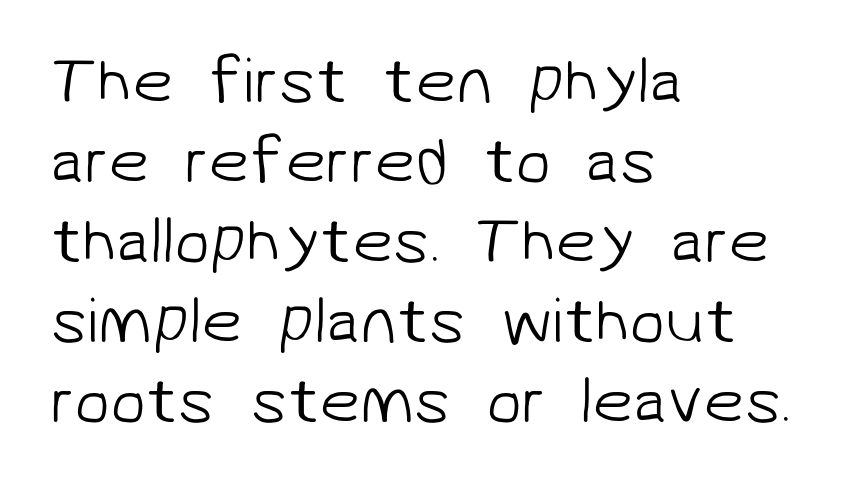
Varying glyph widths throughout — classic text-font behaviour. Typeset ragged right — the left edge is the straight one. Stroke thickness stays within the range of a standard reading face or lighter. In terms of letterform style, serifs are entirely absent. Descenders are the only things crossing below the line.
